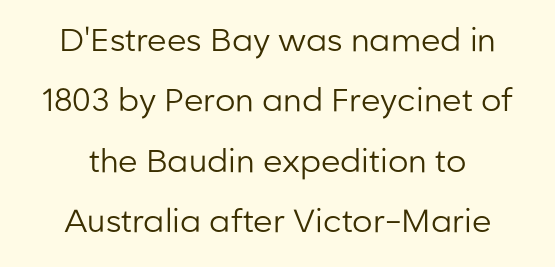
The space directly below the letters is spotless. I'd call this a sans setting — the letters go barefoot. Observe the ordinary spacing: letters are neighbours, not strangers. Weight class: somewhere from thin through regular.
